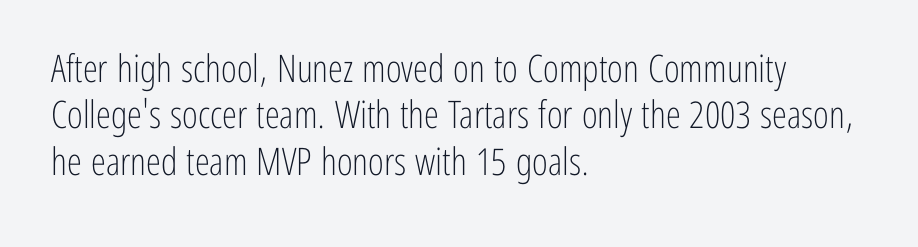
{"serif": "no", "italic": "no", "bold": "no", "weight": "light", "width": "condensed", "stroke_contrast": "low", "x_height": "medium", "monospaced": "no", "underline": "no", "align": "left", "line_spacing_ratio": 1.22, "letter_spacing": "normal", "letter_spacing_em": 0.0, "glyph_px": 38}
